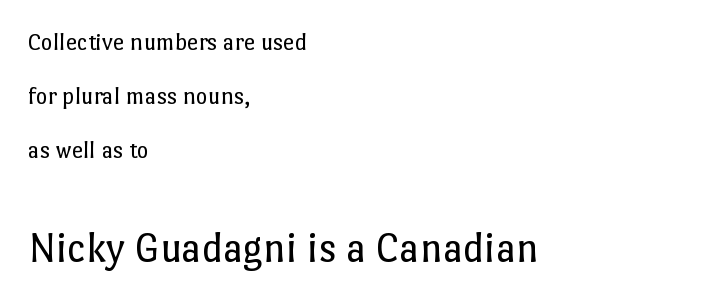
Q: Is the text bold? A: No.
Q: Is the text italic (slanted)? A: No, it is upright.
Q: Is the text underlined? A: No.
Q: How is the paragraph aligned? A: Left-aligned.
Q: Is the spacing between letters normal or unusually wide? A: Normal.
Q: Is the spacing between lines tight, normal or loose? A: Loose.
Q: Which block of text is set in a larger size, the first (top) or the second (bottom)? A: The second (bottom) one.
Q: Width (condensed, normal, or wide)? A: Normal.
Q: Stroke contrast? A: Low.
Q: x-height? A: Medium.
Q: Monospaced? A: No.
